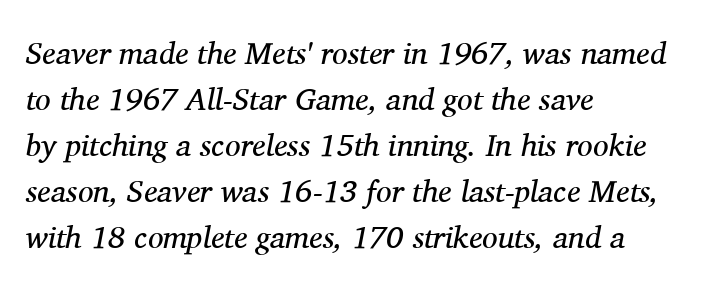
Q: Is the text bold? A: No.
Q: Is the text italic (slanted)? A: Yes, it leans right by about 11 degrees.
Q: Is the typeface a serif or a sans-serif typeface? A: Serif.
Q: Is the text underlined? A: No.
Q: How is the paragraph aligned? A: Left-aligned.
Q: Is the spacing between letters normal or unusually wide? A: Normal.
Q: Is the spacing between lines tight, normal or loose? A: Normal.
Q: Width (condensed, normal, or wide)? A: Normal.
Q: Stroke contrast? A: Medium.
Q: x-height? A: Medium.
Q: Monospaced? A: No.
